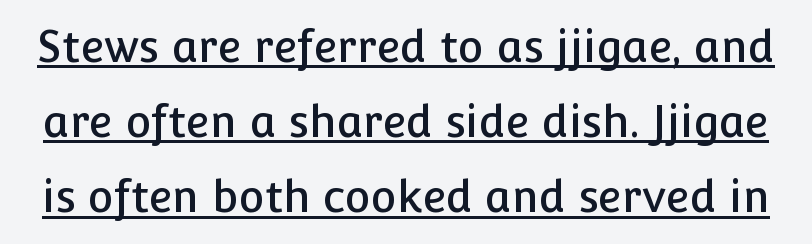
The passage shown has conventional tracking throughout. Note the varied advance widths — an 'i' is clearly narrower than an 'm'. The axis of the letterforms is exactly vertical. Is this a sans? Yes — the strokes have no serifs.
